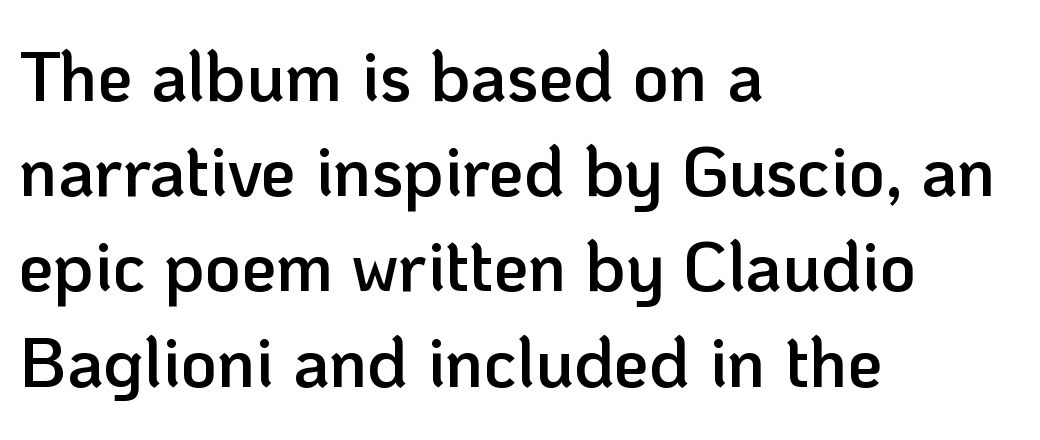
The image shows 70 px semibold sans-serif type, upright; set left-aligned, normal line spacing (1.36x), normal letter spacing, not underlined; low stroke contrast and a medium x-height.
